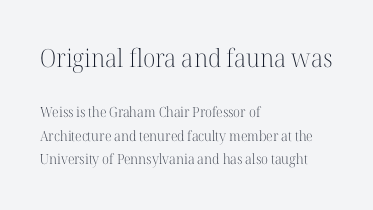
The image shows 25 px text type, upright; set left-aligned, normal line spacing (1.68x), normal letter spacing, not underlined; the first (top) block is 1.79x larger.
